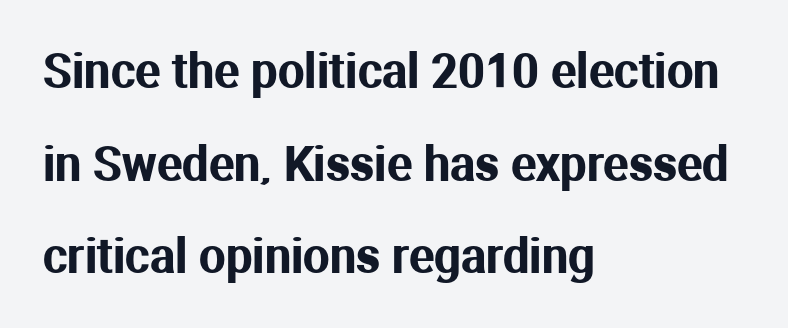
The image shows 47 px sans-serif type, upright; set left-aligned, loose line spacing (1.97x), normal letter spacing, not underlined; medium stroke contrast and a medium x-height.
